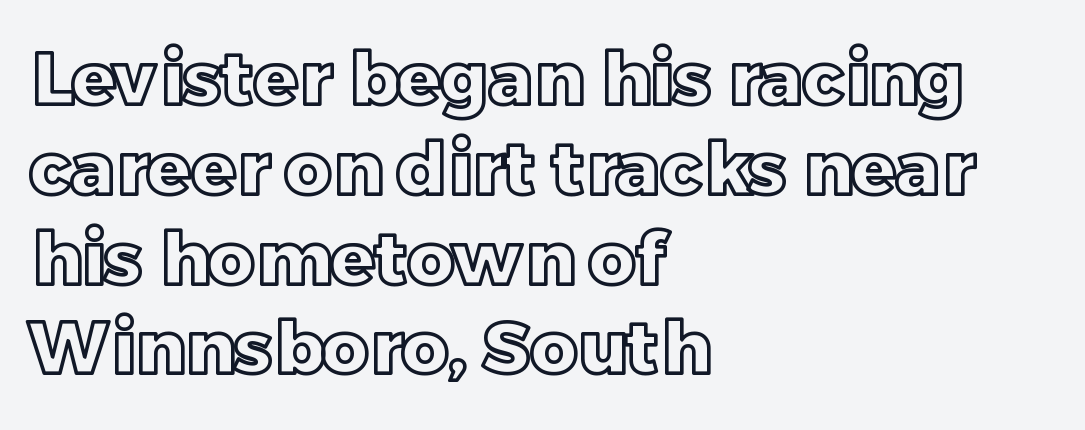
There is no visible air inserted between adjacent glyphs. The face used here is proportionally spaced, like ordinary book or web type. This sample is left-justified, so line endings fall wherever the words run out. The foot of each line stays bare and open.
